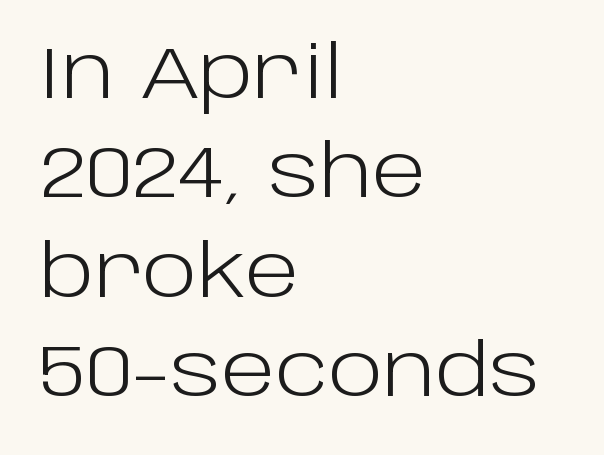
The image shows 72 px light sans-serif type, upright; set left-aligned, normal line spacing (1.38x), normal letter spacing, not underlined; low stroke contrast and a large x-height.
